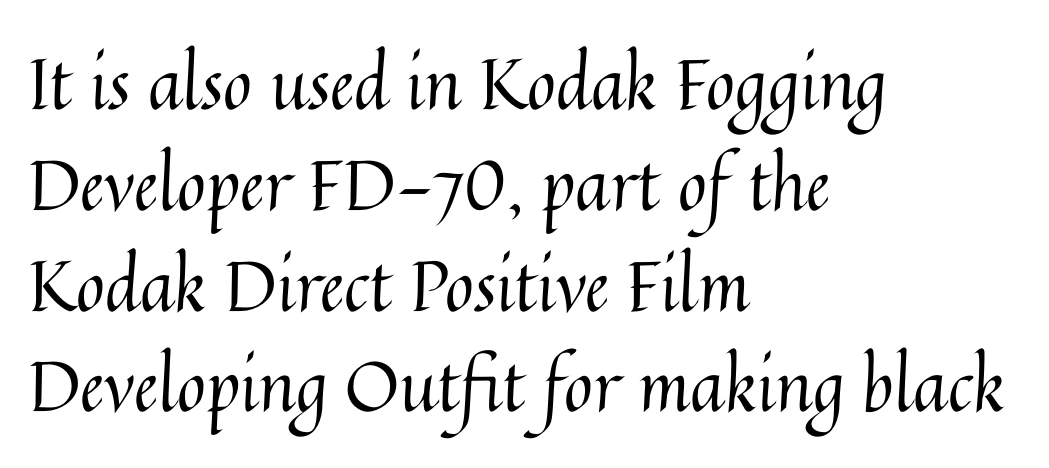
Q: Is the text bold? A: No.
Q: Is the text underlined? A: No.
Q: How is the paragraph aligned? A: Left-aligned.
Q: Is the spacing between letters normal or unusually wide? A: Normal.
Q: Is the spacing between lines tight, normal or loose? A: Normal.
Q: Width (condensed, normal, or wide)? A: Normal.
Q: Stroke contrast? A: Medium.
Q: x-height? A: Medium.
Q: Monospaced? A: No.
